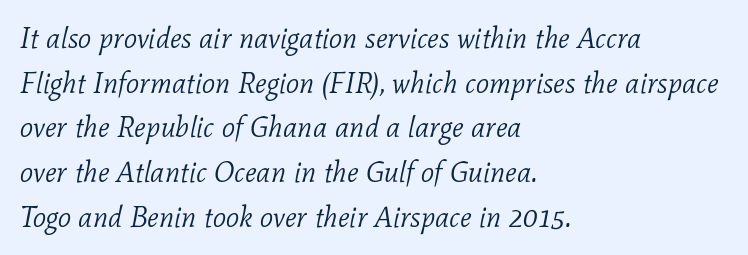
{"serif": "yes", "italic": "yes", "lean": "right", "slant_degrees": 11, "bold": "no", "weight": "light", "width": "normal", "stroke_contrast": "low", "x_height": "medium", "monospaced": "no", "underline": "no", "align": "left", "line_spacing": "normal", "line_spacing_ratio": 1.54, "letter_spacing": "normal", "letter_spacing_em": 0.0, "glyph_px": 29}
